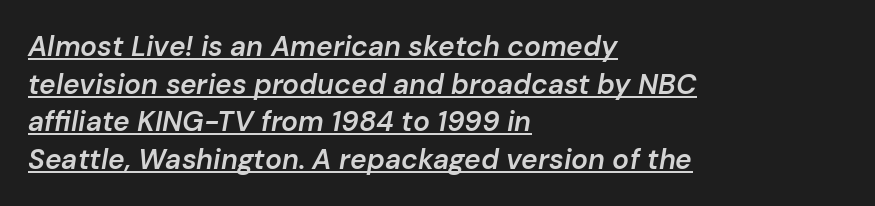
{"italic": "yes", "lean": "right", "slant_degrees": 10, "bold": "semi", "weight": "semibold", "width": "normal", "stroke_contrast": "low", "x_height": "medium", "monospaced": "no", "underline": "yes", "align": "left", "line_spacing": "normal", "line_spacing_ratio": 1.34, "letter_spacing": "normal", "letter_spacing_em": 0.0, "glyph_px": 28}
